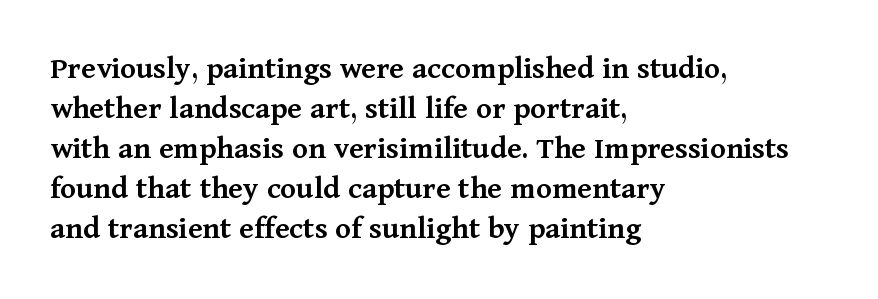
Q: Is the text bold? A: Semi-bold.
Q: Is the text italic (slanted)? A: No, it is upright.
Q: Is the typeface a serif or a sans-serif typeface? A: Serif.
Q: Is the text underlined? A: No.
Q: How is the paragraph aligned? A: Left-aligned.
Q: Is the spacing between letters normal or unusually wide? A: Normal.
Q: Width (condensed, normal, or wide)? A: Normal.
Q: Stroke contrast? A: Medium.
Q: x-height? A: Medium.
Q: Monospaced? A: No.
